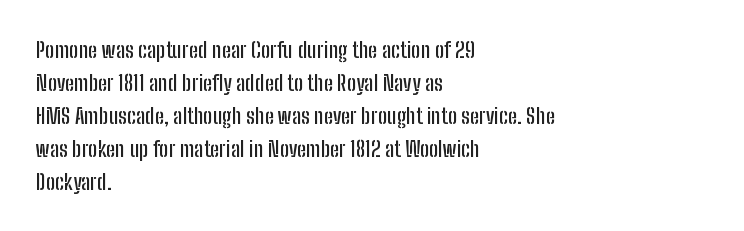
Q: Is the text italic (slanted)? A: No, it is upright.
Q: Is the text underlined? A: No.
Q: How is the paragraph aligned? A: Left-aligned.
Q: Is the spacing between letters normal or unusually wide? A: Normal.
Q: Is the spacing between lines tight, normal or loose? A: Normal.
